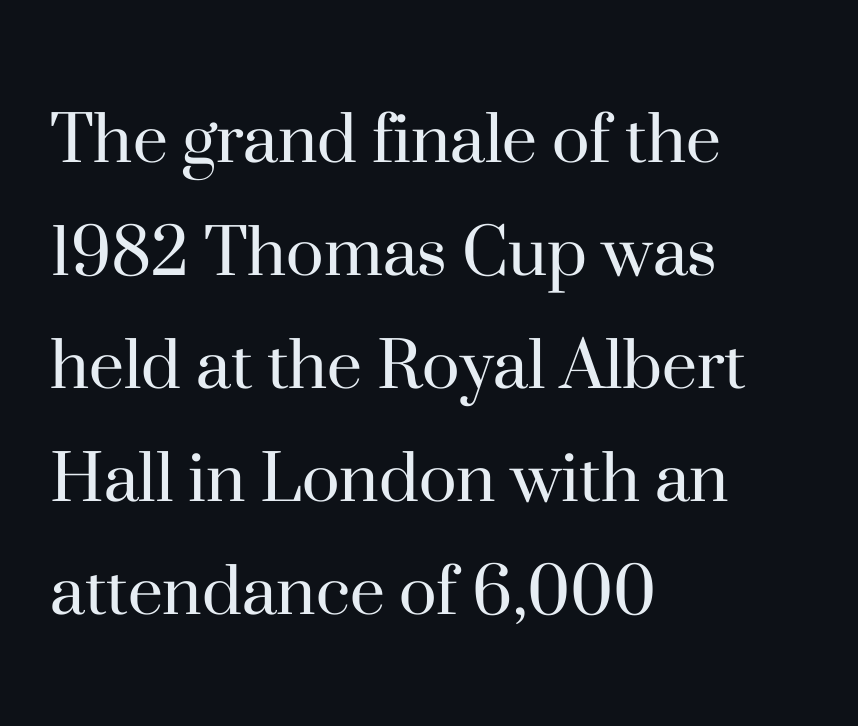
The image shows 79 px regular-weight serif type, upright; set left-aligned, normal line spacing (1.43x), normal letter spacing, not underlined; high stroke contrast and a small x-height.
